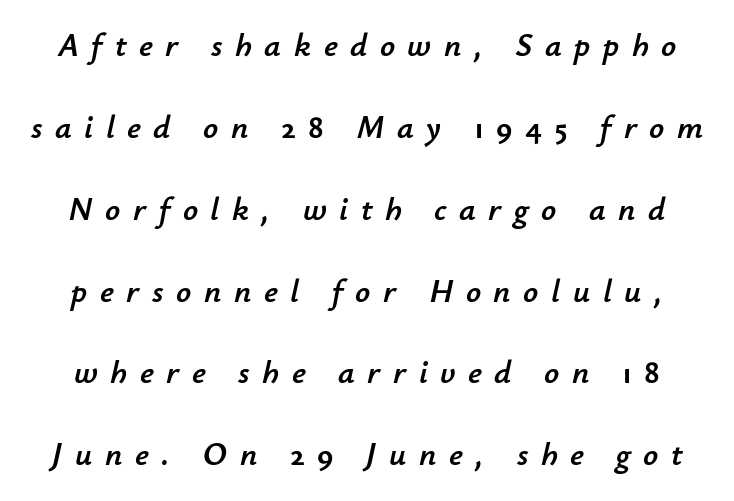
{"italic": "yes", "lean": "right", "slant_degrees": 12, "width": "normal", "stroke_contrast": "low", "x_height": "small", "monospaced": "no", "underline": "no", "line_spacing": "loose", "line_spacing_ratio": 2.48, "letter_spacing": "wide", "letter_spacing_em": 0.38, "glyph_px": 33}
